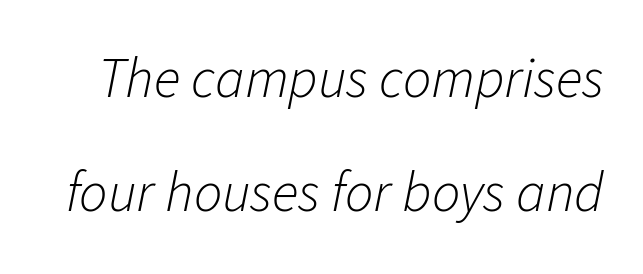
Proportional: the letters do not fall into vertical columns. Bare-footed words on every line. Observe the ordinary spacing: letters are neighbours, not strangers. Honestly, the rows look like they've been pulled way apart. Notice how the stems are inclined rather than vertical — that's the hallmark of italics. Unbolded letterforms with no extra heft.
